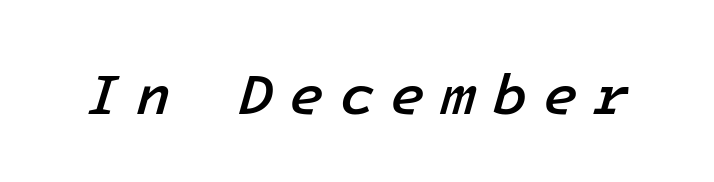
Q: Is the text bold? A: Semi-bold.
Q: Is the text italic (slanted)? A: Yes, it leans right by about 16 degrees.
Q: Is the text underlined? A: No.
Q: Is the spacing between letters normal or unusually wide? A: Unusually wide.
Q: Width (condensed, normal, or wide)? A: Normal.
Q: Stroke contrast? A: Low.
Q: x-height? A: Medium.
